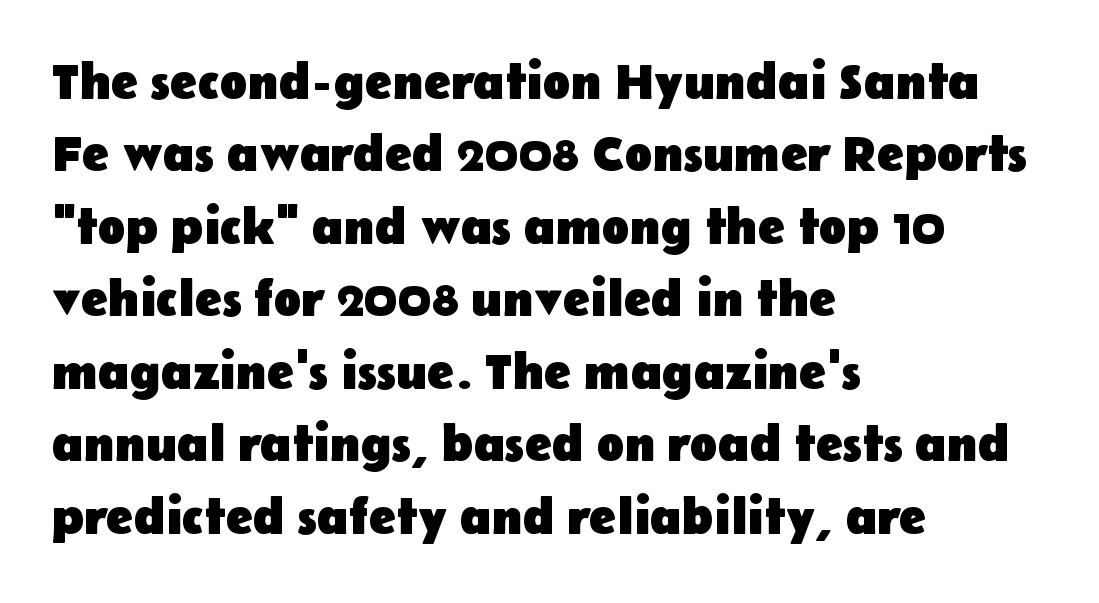
The image shows 51 px heavy sans-serif type, upright; set left-aligned, normal line spacing (1.42x), normal letter spacing, not underlined; low stroke contrast and a medium x-height.
